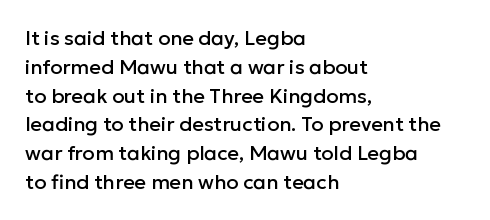
Q: Is the text italic (slanted)? A: No, it is upright.
Q: Is the text underlined? A: No.
Q: How is the paragraph aligned? A: Left-aligned.
Q: Is the spacing between letters normal or unusually wide? A: Normal.
Q: Is the spacing between lines tight, normal or loose? A: Normal.
